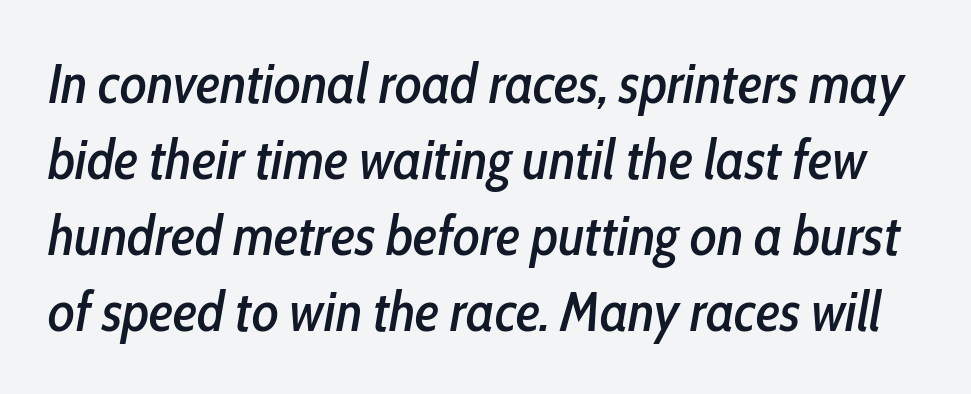
The image shows 56 px condensed type, italic (leaning right); set normal line spacing (1.36x), normal letter spacing, not underlined; low stroke contrast and a medium x-height.
